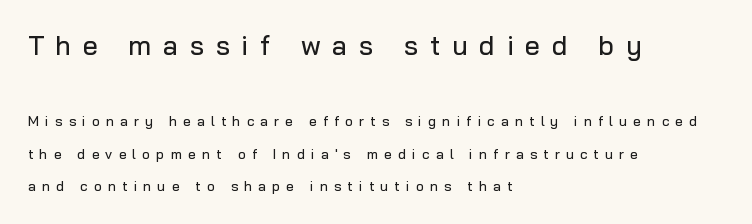
The letters are spread apart with noticeably loose tracking. Posture: straight, roman, zero tilt. The passage is arranged the way most books set body copy — flush left. The zone under the glyphs is completely vacant.
